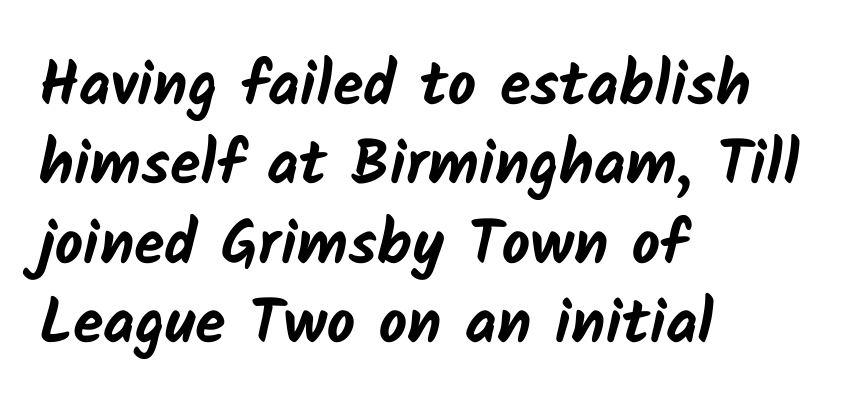
Q: Is the text bold? A: Yes.
Q: Is the typeface a serif or a sans-serif typeface? A: Sans-serif.
Q: Is the text underlined? A: No.
Q: How is the paragraph aligned? A: Left-aligned.
Q: Is the spacing between letters normal or unusually wide? A: Normal.
Q: Is the spacing between lines tight, normal or loose? A: Normal.
Q: Width (condensed, normal, or wide)? A: Normal.
Q: Stroke contrast? A: Low.
Q: x-height? A: Medium.
Q: Monospaced? A: No.
